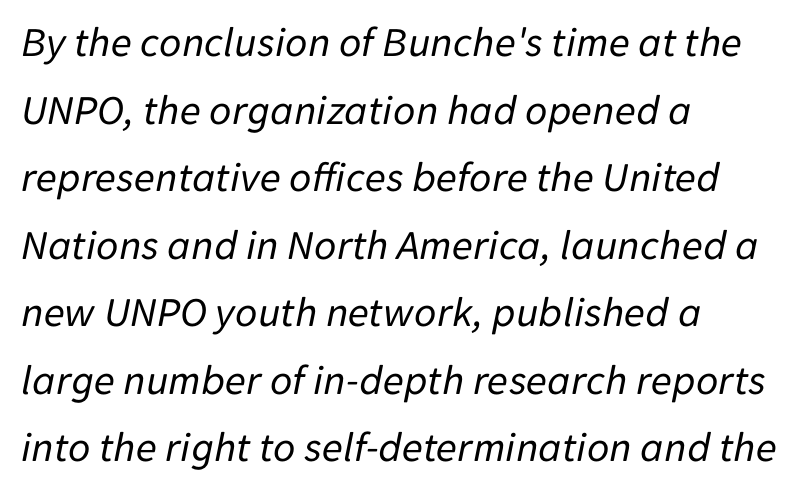
The image shows 43 px regular-weight type, italic (leaning right); set left-aligned, normal line spacing (1.57x), normal letter spacing, not underlined; low stroke contrast and a medium x-height.
